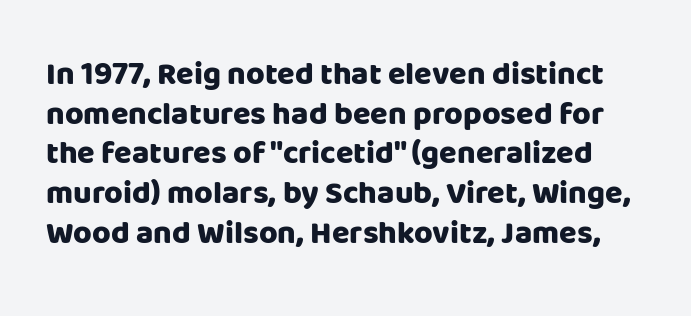
Q: Is the text bold? A: Yes.
Q: Is the text italic (slanted)? A: No, it is upright.
Q: Is the typeface a serif or a sans-serif typeface? A: Sans-serif.
Q: Is the text underlined? A: No.
Q: Is the spacing between letters normal or unusually wide? A: Normal.
Q: Width (condensed, normal, or wide)? A: Normal.
Q: Stroke contrast? A: Low.
Q: x-height? A: Large.
Q: Monospaced? A: No.
